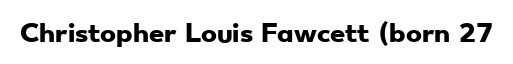
The image shows 24 px bold type; set normal letter spacing, not underlined.
